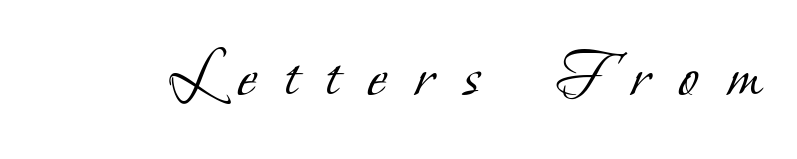
Q: Is the text bold? A: No.
Q: Is the typeface a serif or a sans-serif typeface? A: Serif.
Q: Is the text underlined? A: No.
Q: Is the spacing between letters normal or unusually wide? A: Unusually wide.
Q: Width (condensed, normal, or wide)? A: Normal.
Q: Stroke contrast? A: Low.
Q: x-height? A: Small.
Q: Monospaced? A: No.
